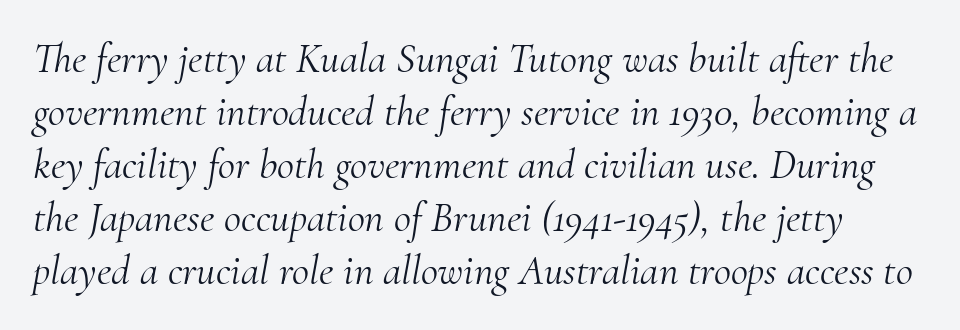
The text was rendered using a seriffed face with decorative stroke endings. These lines keep a tight, regular rhythm from letter to letter. Tall strokes in this sample are angled rather than plumb. The strokes are not fattened; the text isn't bold.
